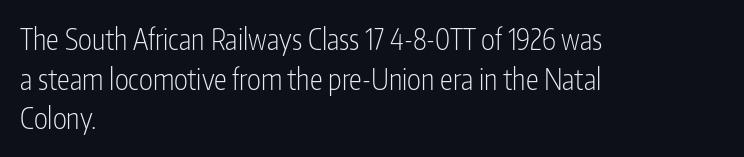
The image shows 29 px light, condensed sans-serif type, upright; set left-aligned, normal line spacing (1.37x), normal letter spacing, not underlined; low stroke contrast and a medium x-height.
